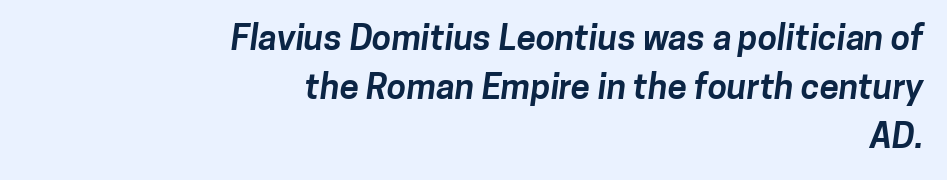
Think of a printed novel: that variable character pitch is what you see here. One-word summary of the alignment: right. Is there much room between lines? A standard amount, neither cramped nor airy. Bare-footed words on every line. The letters carry no serifs — their stems end cleanly without finishing strokes.
